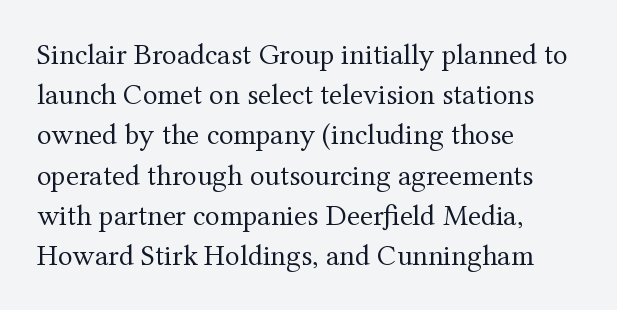
Words float on clear page, feet unadorned. A roman cut, with each character standing at attention. The typesetter chose a ragged-right arrangement here. Evenly set lines give the paragraph a standard silhouette.
